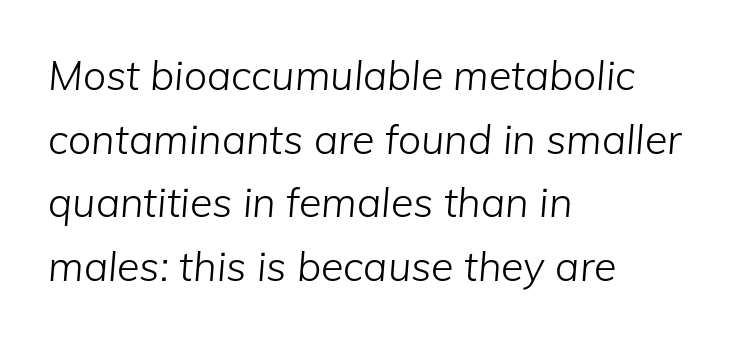
{"italic": "yes", "lean": "right", "slant_degrees": 5, "bold": "no", "weight": "light", "width": "normal", "stroke_contrast": "low", "x_height": "medium", "monospaced": "no", "underline": "no", "align": "left", "line_spacing": "normal", "line_spacing_ratio": 1.55, "letter_spacing": "normal", "letter_spacing_em": 0.0, "glyph_px": 41}
